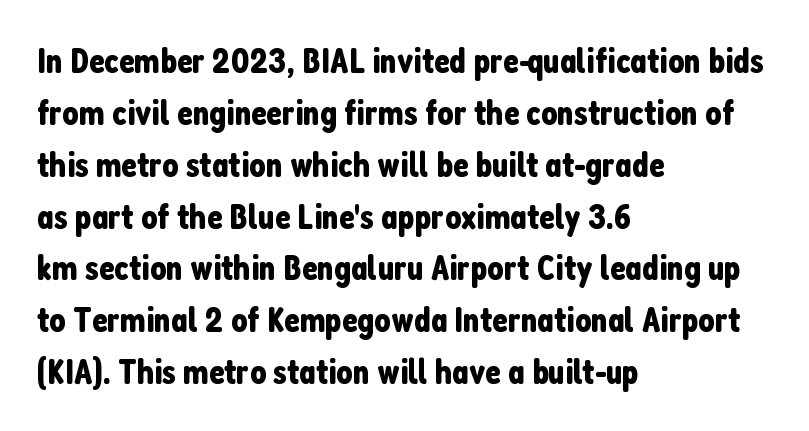
This is roman type, the default non-slanted kind. Here the designer chose a conventional face with non-uniform glyph widths. The type family on display is of the sans-serif kind. Rows of type keep a routine distance in the vertical direction. Descenders hang freely into open space. No extra tracking has been applied to these lines.
